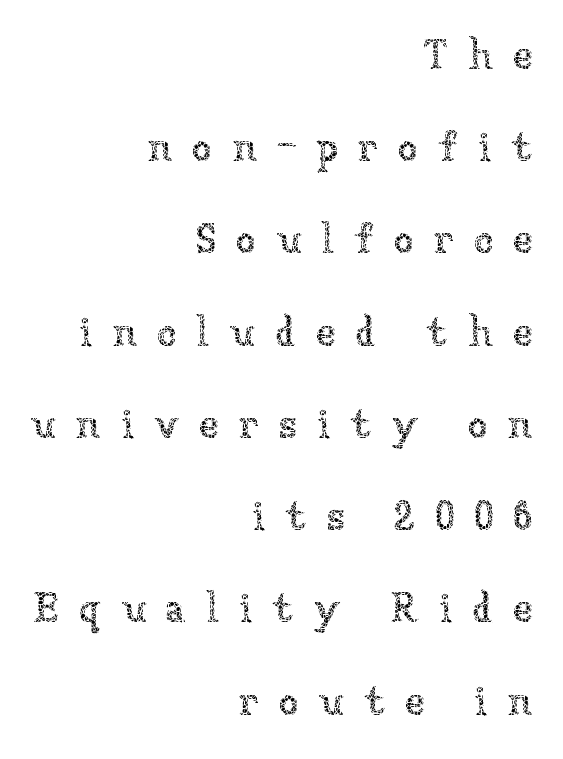
The image shows 41 px thin type, upright; set right-aligned, loose line spacing (2.25x), unusually wide letter spacing (+0.48 em), not underlined; low stroke contrast and a medium x-height.
